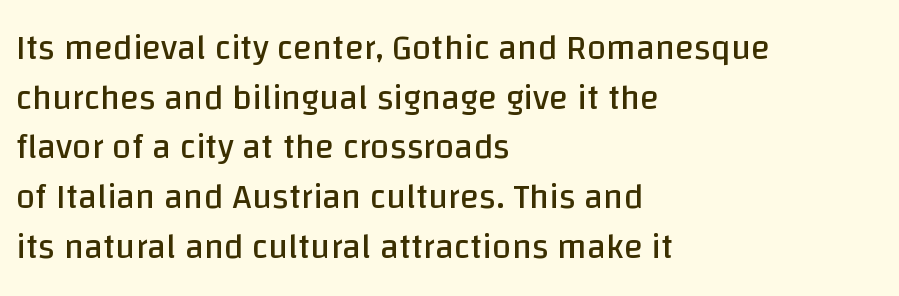
{"serif": "no", "italic": "no", "bold": "no", "weight": "regular", "width": "normal", "stroke_contrast": "low", "x_height": "large", "monospaced": "no", "underline": "no", "align": "left", "line_spacing": "normal", "line_spacing_ratio": 1.42, "letter_spacing": "normal", "letter_spacing_em": 0.0, "glyph_px": 35}
